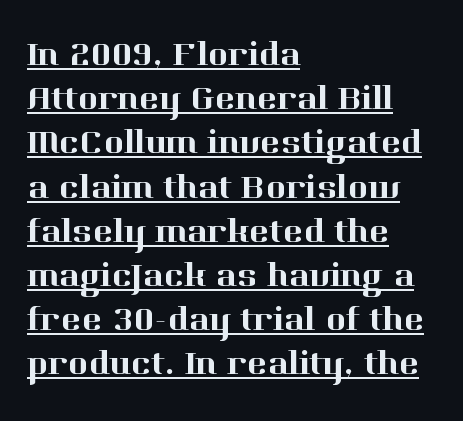
Q: Is the text italic (slanted)? A: No, it is upright.
Q: Is the typeface a serif or a sans-serif typeface? A: Serif.
Q: Is the text underlined? A: Yes.
Q: How is the paragraph aligned? A: Left-aligned.
Q: Is the spacing between letters normal or unusually wide? A: Normal.
Q: Is the spacing between lines tight, normal or loose? A: Normal.
Q: Width (condensed, normal, or wide)? A: Normal.
Q: Stroke contrast? A: High.
Q: x-height? A: Medium.
Q: Monospaced? A: No.
